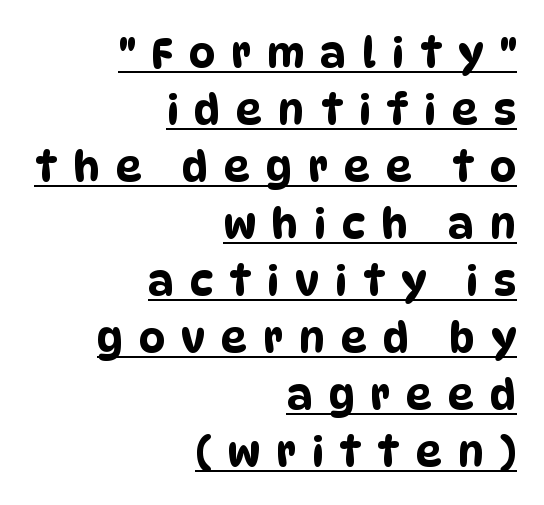
{"serif": "no", "width": "condensed", "stroke_contrast": "low", "x_height": "large", "monospaced": "no", "underline": "yes", "align": "right", "line_spacing": "normal", "line_spacing_ratio": 1.39, "letter_spacing": "wide", "letter_spacing_em": 0.39, "glyph_px": 41}
